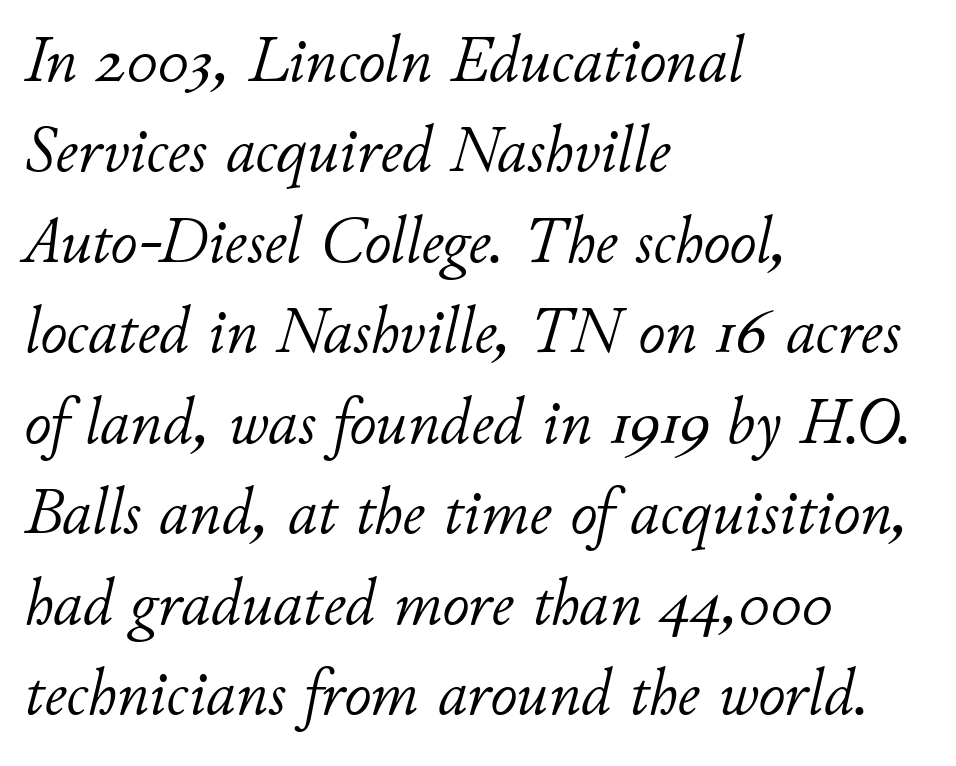
Where is the straight margin? On the left. Look at the tracking — it's just the regular setting, nothing added. Weight: not bold — regular or lighter. Underlining? Definitely not there.
